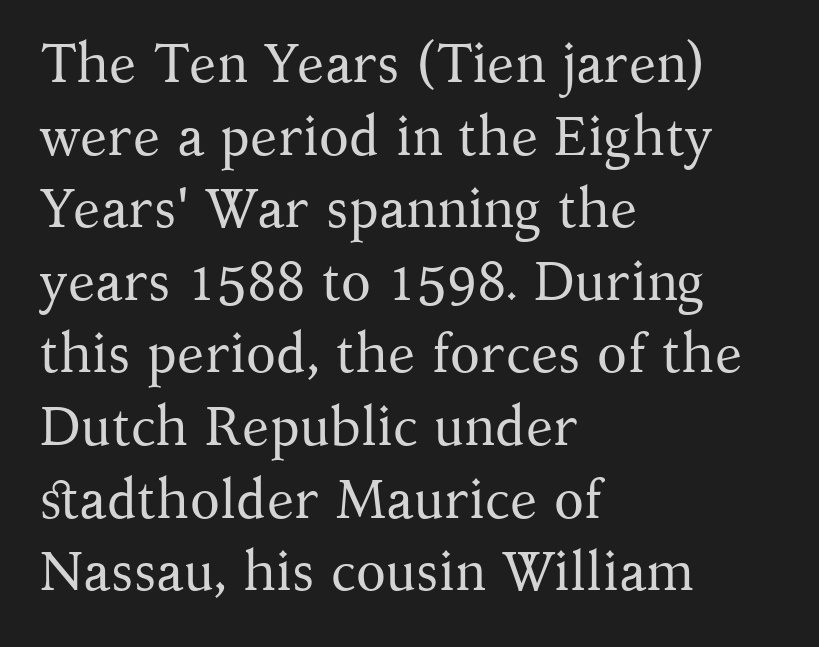
{"serif": "yes", "italic": "no", "bold": "no", "weight": "regular", "width": "normal", "stroke_contrast": "medium", "x_height": "medium", "monospaced": "no", "underline": "no", "align": "left", "line_spacing": "normal", "line_spacing_ratio": 1.32, "letter_spacing": "normal", "letter_spacing_em": 0.0, "glyph_px": 55}
